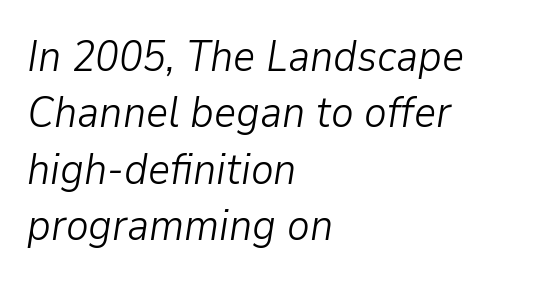
Q: Is the text bold? A: No.
Q: Is the text italic (slanted)? A: Yes, it leans right by about 9 degrees.
Q: Is the text underlined? A: No.
Q: How is the paragraph aligned? A: Left-aligned.
Q: Is the spacing between letters normal or unusually wide? A: Normal.
Q: Is the spacing between lines tight, normal or loose? A: Normal.
Q: Width (condensed, normal, or wide)? A: Normal.
Q: Stroke contrast? A: Low.
Q: x-height? A: Medium.
Q: Monospaced? A: No.
